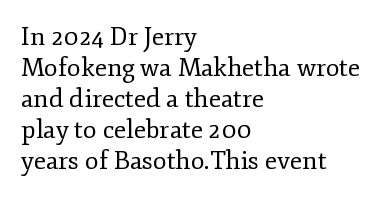
A light-to-regular cut is what we see here. Clear beneath every line of the passage. Vertical strokes here are truly vertical. The passage shown has conventional tracking throughout. Leftover space on each line is placed entirely after the last word.
